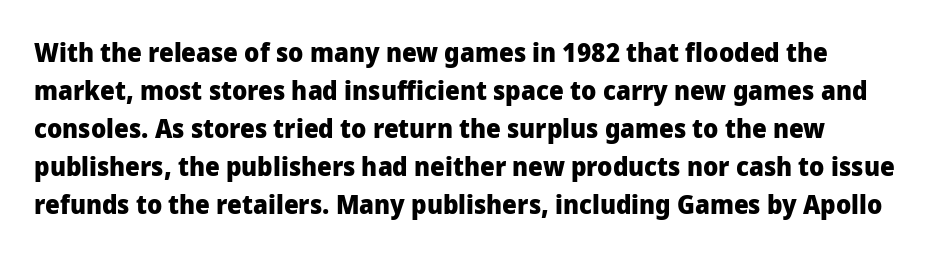
{"italic": "no", "bold": "yes", "underline": "no", "line_spacing": "normal", "line_spacing_ratio": 1.46, "letter_spacing": "normal", "letter_spacing_em": 0.0, "glyph_px": 26}
